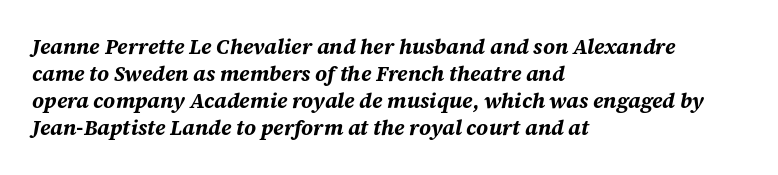
Q: Is the text bold? A: Yes.
Q: Is the text italic (slanted)? A: Yes, it leans right by about 12 degrees.
Q: Is the text underlined? A: No.
Q: How is the paragraph aligned? A: Left-aligned.
Q: Is the spacing between letters normal or unusually wide? A: Normal.
Q: Is the spacing between lines tight, normal or loose? A: Normal.
